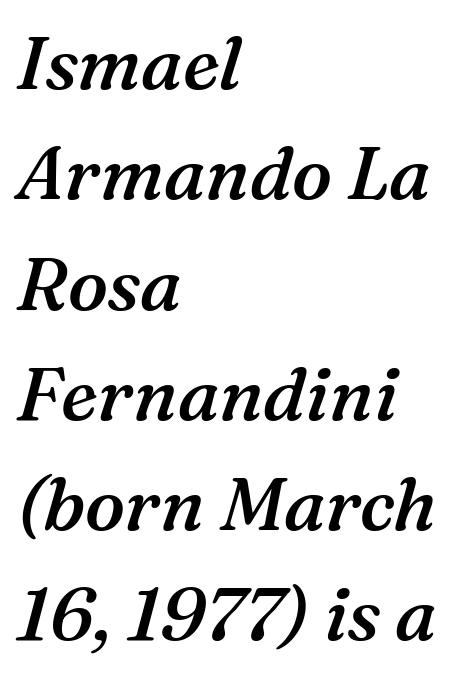
Q: Is the text bold? A: Semi-bold.
Q: Is the text italic (slanted)? A: Yes, it leans right by about 16 degrees.
Q: Is the typeface a serif or a sans-serif typeface? A: Serif.
Q: Is the text underlined? A: No.
Q: How is the paragraph aligned? A: Left-aligned.
Q: Is the spacing between letters normal or unusually wide? A: Normal.
Q: Is the spacing between lines tight, normal or loose? A: Normal.
Q: Width (condensed, normal, or wide)? A: Normal.
Q: Stroke contrast? A: Medium.
Q: x-height? A: Medium.
Q: Monospaced? A: No.
